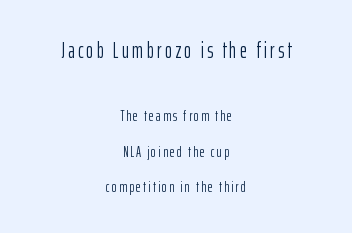
{"italic": "no", "bold": "no", "underline": "no", "align": "center", "line_spacing": "loose", "line_spacing_ratio": 2.38, "larger_block": "first", "size_ratio": 1.47, "glyph_px": 22}
